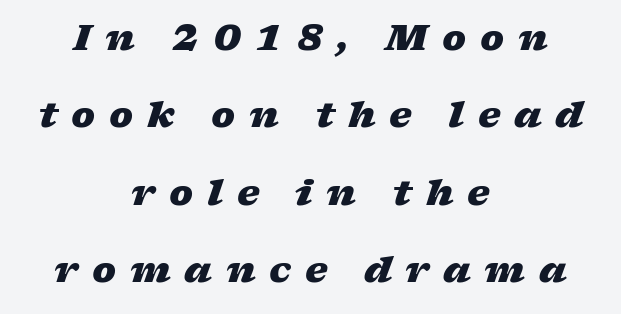
The image shows 36 px heavy, wide type, italic (leaning right); set centered, loose line spacing (2.15x), unusually wide letter spacing (+0.38 em), not underlined; low stroke contrast and a medium x-height.
